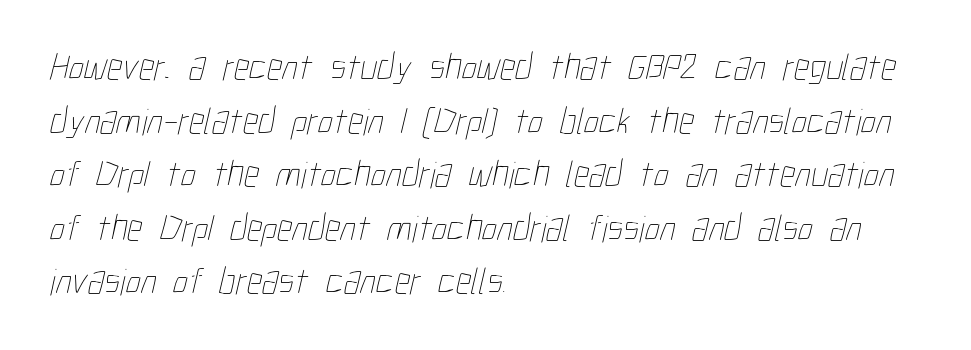
The image shows 38 px thin, condensed type; set left-aligned, normal line spacing (1.41x), normal letter spacing, not underlined; low stroke contrast and a medium x-height.
